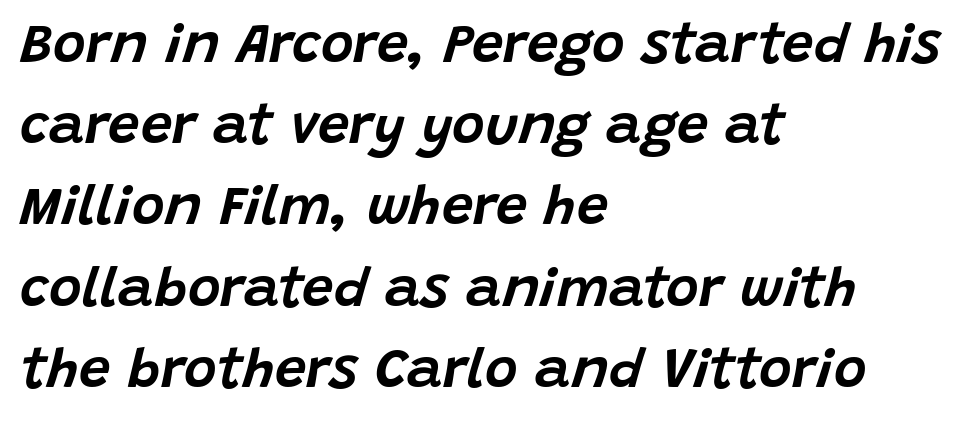
The image shows 56 px text type, italic (leaning right); set left-aligned, normal line spacing (1.45x), normal letter spacing, not underlined; low stroke contrast and a large x-height.
